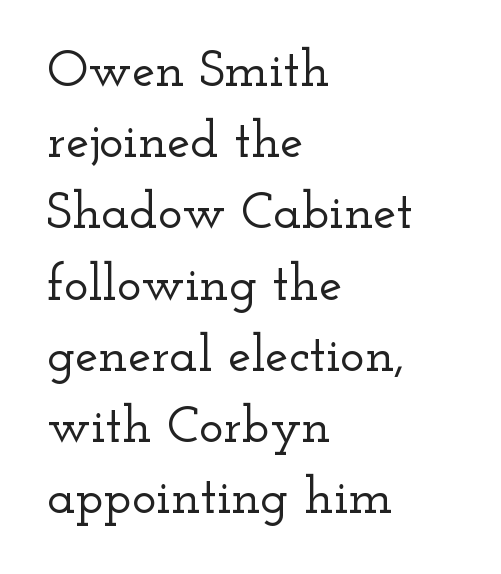
{"serif": "yes", "italic": "no", "width": "wide", "stroke_contrast": "low", "x_height": "small", "monospaced": "no", "underline": "no", "align": "left", "line_spacing": "normal", "line_spacing_ratio": 1.37, "letter_spacing": "normal", "letter_spacing_em": 0.0, "glyph_px": 52}
